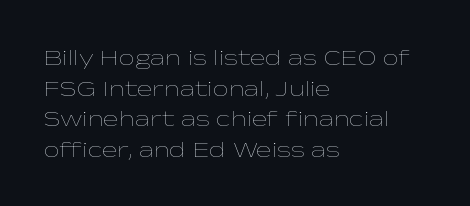
The image shows 23 px text type, upright; set left-aligned, normal line spacing (1.33x), normal letter spacing, not underlined.
